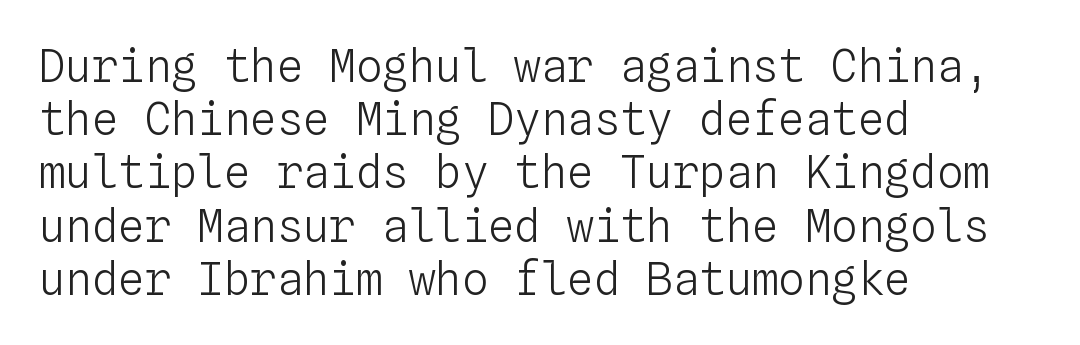
Short note: letters normally spaced. Ink coverage per letter is moderate at most. Short and long lines alike share a common starting point at left. Monospaced: the letters line up in strict vertical columns. The baseline area is clear.
